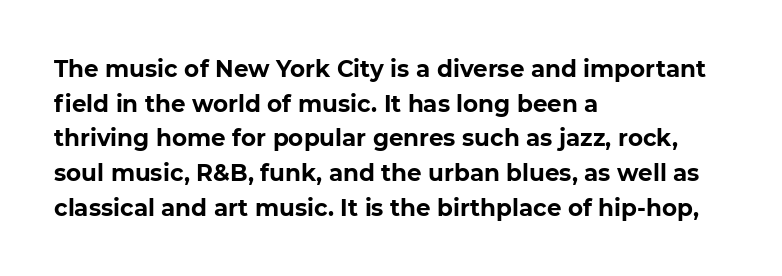
The image shows 23 px bold type; set left-aligned, normal line spacing (1.51x), normal letter spacing, not underlined.
